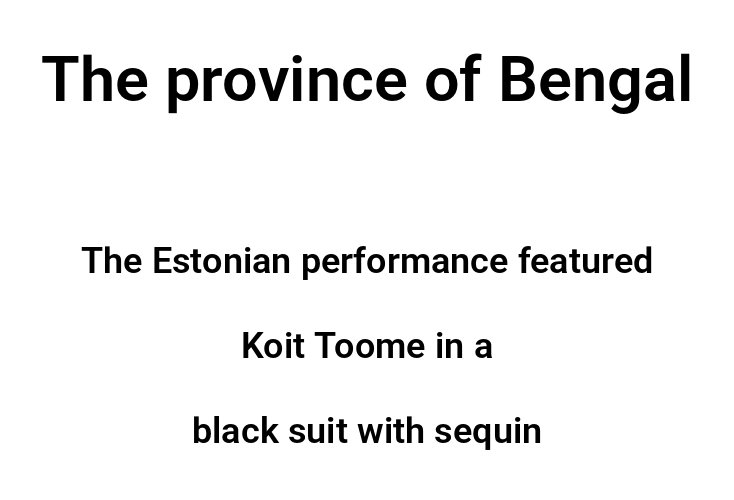
The image shows 63 px sans-serif type, upright; set centered, loose line spacing (2.37x), normal letter spacing, not underlined; the first (top) block is 1.75x larger; low stroke contrast and a medium x-height.
